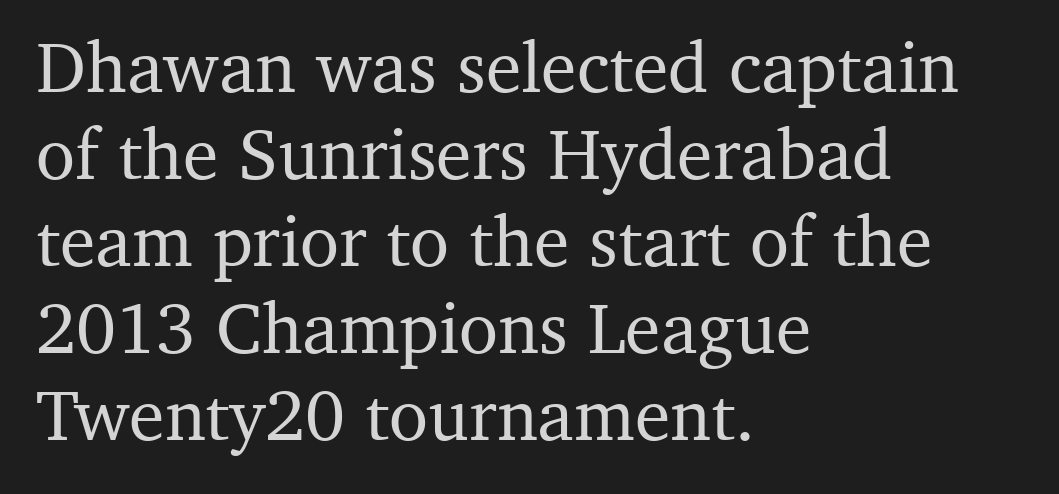
The image shows 72 px serif type, upright; set left-aligned, line spacing 1.21x, normal letter spacing, not underlined; medium stroke contrast and a medium x-height.
